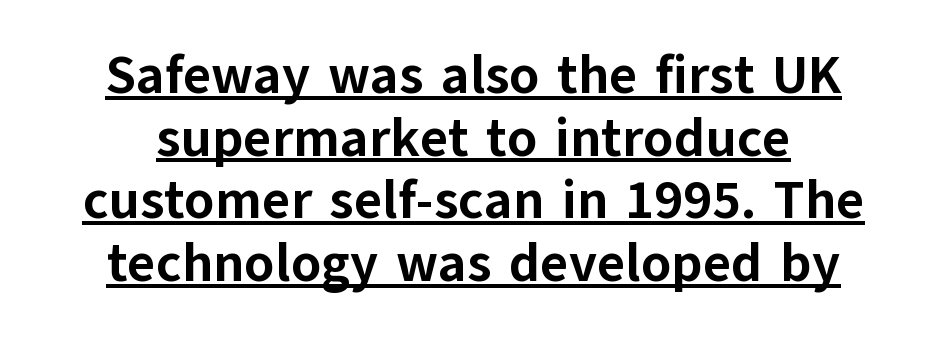
The image shows 54 px bold sans-serif type, upright; set centered, line spacing 1.16x, normal letter spacing, underlined; low stroke contrast and a medium x-height.
